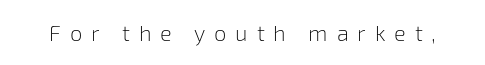
The image shows 22 px text type, upright; set unusually wide letter spacing (+0.4 em), not underlined.
